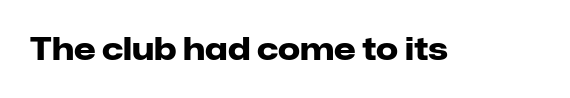
Q: Is the text bold? A: Yes.
Q: Is the text italic (slanted)? A: No, it is upright.
Q: Is the typeface a serif or a sans-serif typeface? A: Sans-serif.
Q: Is the text underlined? A: No.
Q: Is the spacing between letters normal or unusually wide? A: Normal.
Q: Width (condensed, normal, or wide)? A: Normal.
Q: Stroke contrast? A: Low.
Q: x-height? A: Medium.
Q: Monospaced? A: No.
